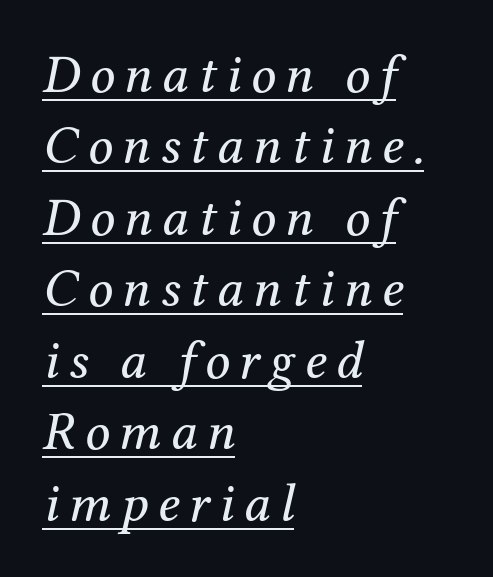
The passage shown is typeset with a serif family. Visually the block forms a straight wall on the left and a jagged coastline on the right. Character widths vary here, with narrow letters taking less room than wide ones. It's the slanting kind of type. Leading: standard. Each stroke keeps to a modest, everyday thickness or less.
